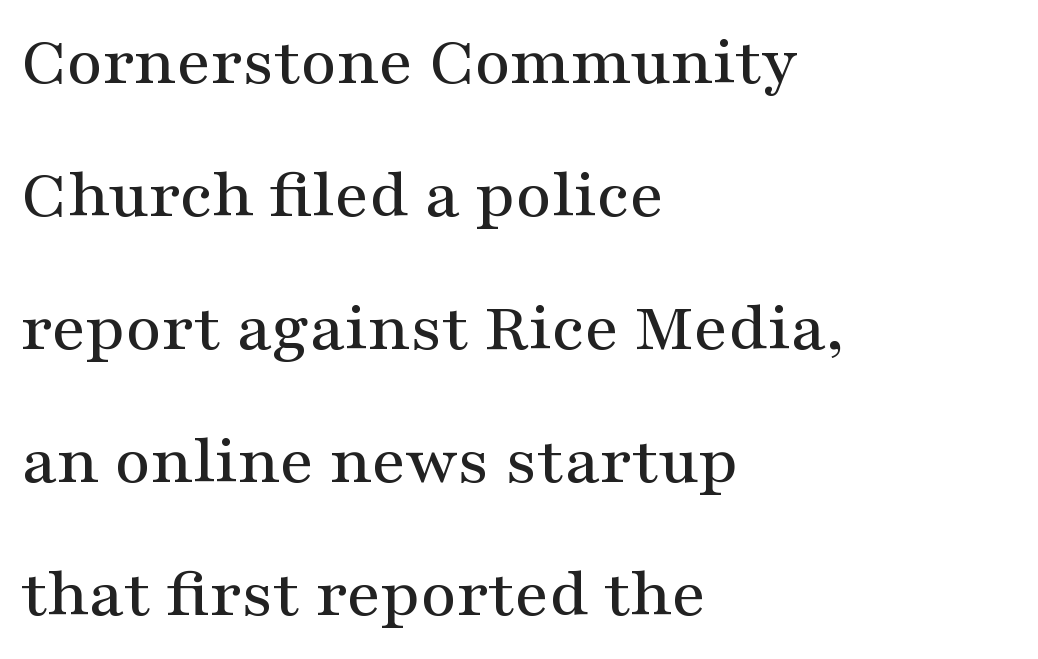
Look at the tracking — it's just the regular setting, nothing added. Left-aligned paragraph, ragged on the right. The rendering uses natural spacing where letterforms have individual widths. Airy leading.
